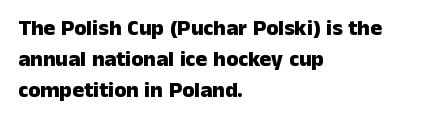
The image shows 22 px bold type, upright; set left-aligned, normal line spacing (1.4x), normal letter spacing, not underlined.
